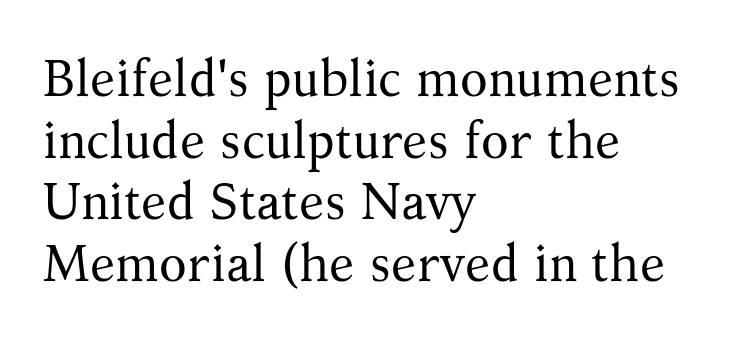
Q: Is the text bold? A: No.
Q: Is the text italic (slanted)? A: No, it is upright.
Q: Is the typeface a serif or a sans-serif typeface? A: Serif.
Q: Is the text underlined? A: No.
Q: How is the paragraph aligned? A: Left-aligned.
Q: Is the spacing between letters normal or unusually wide? A: Normal.
Q: Width (condensed, normal, or wide)? A: Normal.
Q: Stroke contrast? A: Medium.
Q: x-height? A: Medium.
Q: Monospaced? A: No.
